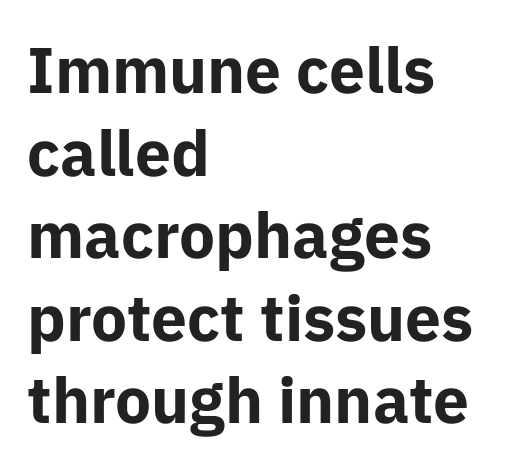
The image shows 64 px bold sans-serif type, upright; set left-aligned, normal line spacing (1.29x), normal letter spacing, not underlined; low stroke contrast and a medium x-height.
